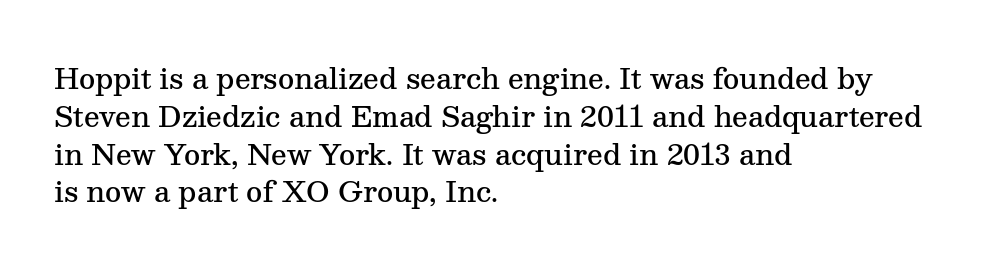
Caption: multi-line text, flush left, ragged right. How would I describe the line gaps? Plain and ordinary. The letters carry serifs — small finishing strokes at the ends of their stems. Check under the words: just untouched page. No extra tracking has been applied to these lines. Set as a demibold, roughly 600 on the weight scale.
